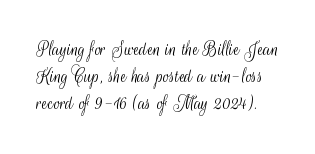
{"bold": "no", "underline": "no", "line_spacing": "normal", "line_spacing_ratio": 1.28, "letter_spacing": "normal", "letter_spacing_em": 0.0, "glyph_px": 21}
